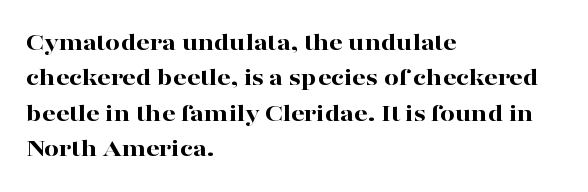
{"italic": "no", "bold": "yes", "underline": "no", "align": "left", "line_spacing": "normal", "line_spacing_ratio": 1.36, "letter_spacing": "normal", "letter_spacing_em": 0.0, "glyph_px": 26}
